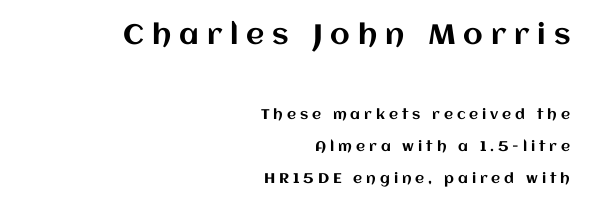
Character widths vary here, with narrow letters taking less room than wide ones. The leading is generous, giving the passage an open texture. It's the straight-up-and-down kind of type. The setting favours the right margin, as signatures and pull-quotes sometimes do. The letters in the upper block stand taller than those in the block below.
